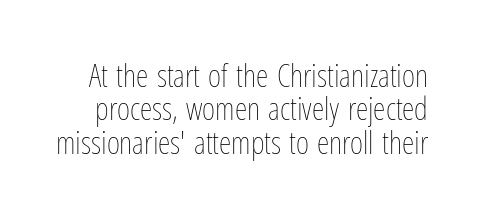
Q: Is the text bold? A: No.
Q: Is the text italic (slanted)? A: No, it is upright.
Q: Is the text underlined? A: No.
Q: Is the spacing between letters normal or unusually wide? A: Normal.
Q: Is the spacing between lines tight, normal or loose? A: Tight.
Q: Width (condensed, normal, or wide)? A: Condensed.
Q: Stroke contrast? A: Low.
Q: x-height? A: Medium.
Q: Monospaced? A: No.
